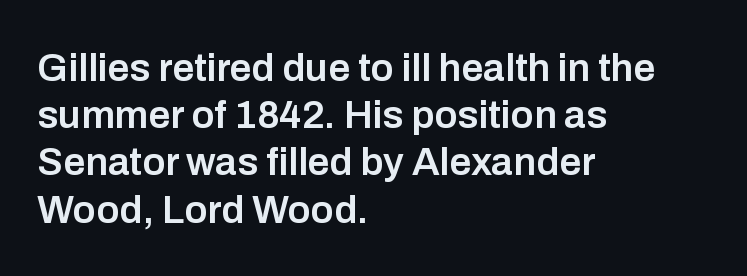
The type sits square on the baseline with zero lean. Between one letter and the next there's only the usual sliver of space. Has an underline been added? It has not. Every letter is mildly thick-stroked: semibold rather than bold.
